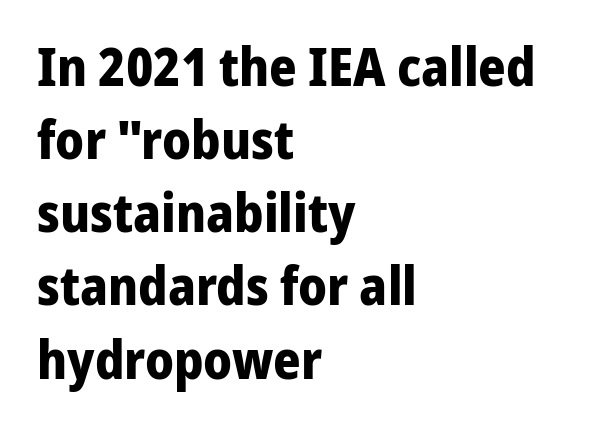
{"serif": "no", "italic": "no", "bold": "yes", "weight": "bold", "width": "normal", "stroke_contrast": "low", "x_height": "medium", "monospaced": "no", "underline": "no", "align": "left", "line_spacing": "normal", "line_spacing_ratio": 1.38, "letter_spacing": "normal", "letter_spacing_em": 0.0, "glyph_px": 53}
